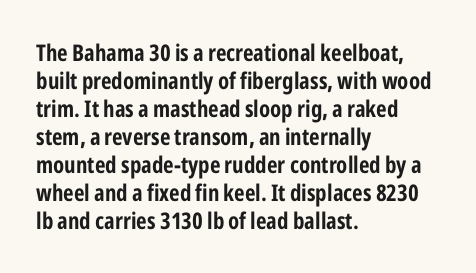
Look at the stroke-to-counter ratio: heavy, a bold. Ordinary non-slanted type is in use. The baseline area is clear. The setting favours the left margin, as ordinary paragraphs usually do. Look at the tracking — it's just the regular setting, nothing added.
